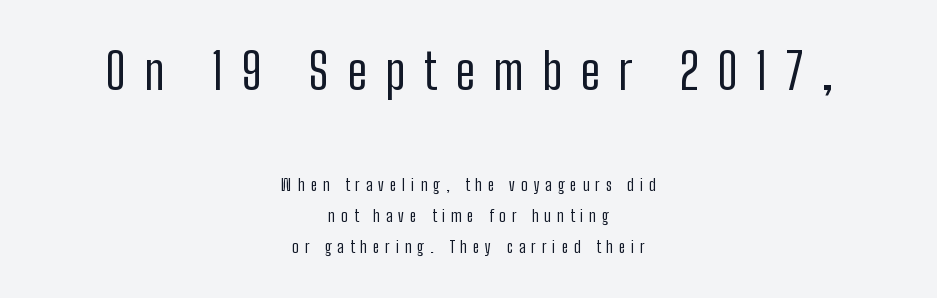
The image shows 49 px regular-weight, condensed sans-serif type, upright; set centered, loose line spacing (1.93x), unusually wide letter spacing (+0.38 em), not underlined; the first (top) block is 3.06x larger; low stroke contrast and a medium x-height.
